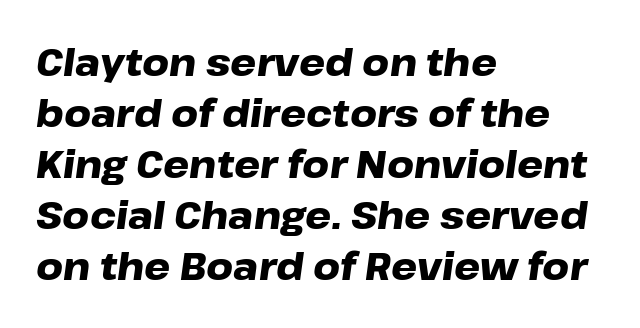
Q: Is the text bold? A: Yes.
Q: Is the text italic (slanted)? A: Yes, it leans right by about 8 degrees.
Q: Is the text underlined? A: No.
Q: How is the paragraph aligned? A: Left-aligned.
Q: Is the spacing between letters normal or unusually wide? A: Normal.
Q: Is the spacing between lines tight, normal or loose? A: Normal.
Q: Width (condensed, normal, or wide)? A: Wide.
Q: Stroke contrast? A: Low.
Q: x-height? A: Medium.
Q: Monospaced? A: No.
